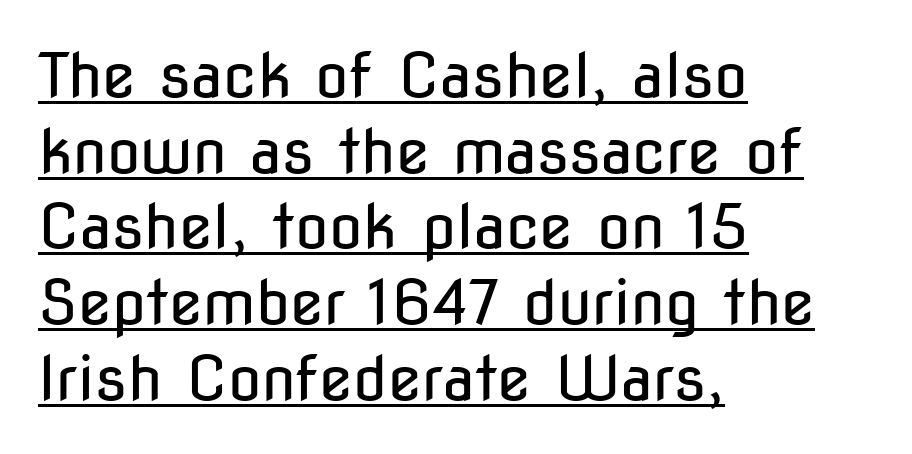
The type family on display is of the sans-serif kind. This reads as an unemphasized weight, regular at the heaviest. Typeset ragged right — the left edge is the straight one. A typographer would call this underscored text. Is this a fixed-width face? No — the glyphs have proportional, varying widths.
